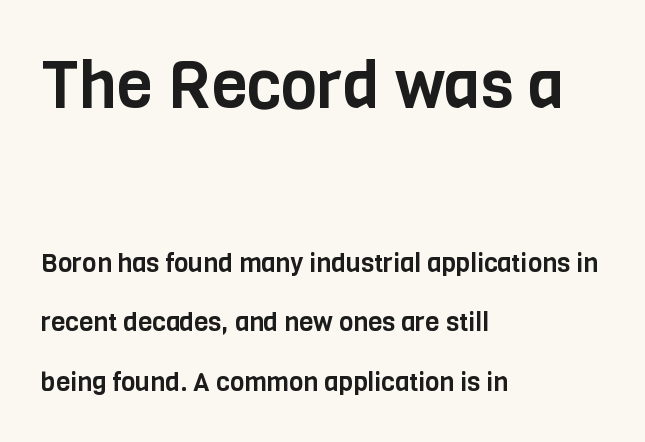
Q: Is the text italic (slanted)? A: No, it is upright.
Q: Is the typeface a serif or a sans-serif typeface? A: Sans-serif.
Q: Is the text underlined? A: No.
Q: How is the paragraph aligned? A: Left-aligned.
Q: Is the spacing between letters normal or unusually wide? A: Normal.
Q: Is the spacing between lines tight, normal or loose? A: Loose.
Q: Which block of text is set in a larger size, the first (top) or the second (bottom)? A: The first (top) one.
Q: Width (condensed, normal, or wide)? A: Condensed.
Q: Stroke contrast? A: Low.
Q: x-height? A: Large.
Q: Monospaced? A: No.
